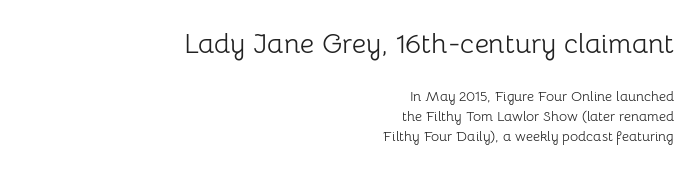
Spacing between characters is what you'd get straight out of the box. Nothing heavy about these letters — not bold at all. Honestly, the row spacing looks completely unremarkable. Descenders are the only things crossing below the line.
